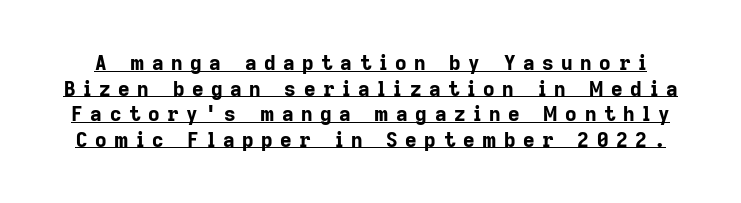
Q: Is the text bold? A: Yes.
Q: Is the text italic (slanted)? A: No, it is upright.
Q: Is the text underlined? A: Yes.
Q: Is the spacing between letters normal or unusually wide? A: Unusually wide.
Q: Is the spacing between lines tight, normal or loose? A: Normal.
